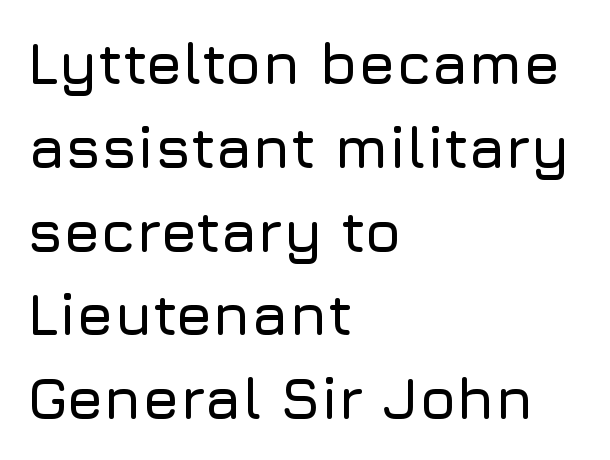
The image shows 59 px sans-serif type, upright; set left-aligned, normal line spacing (1.42x), normal letter spacing, not underlined; low stroke contrast and a medium x-height.
